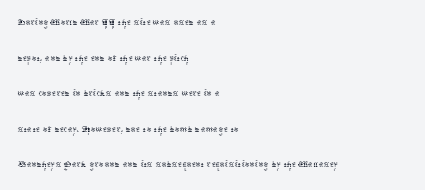
The image shows 24 px text type, upright; set left-aligned, normal line spacing (1.48x), normal letter spacing, not underlined.
